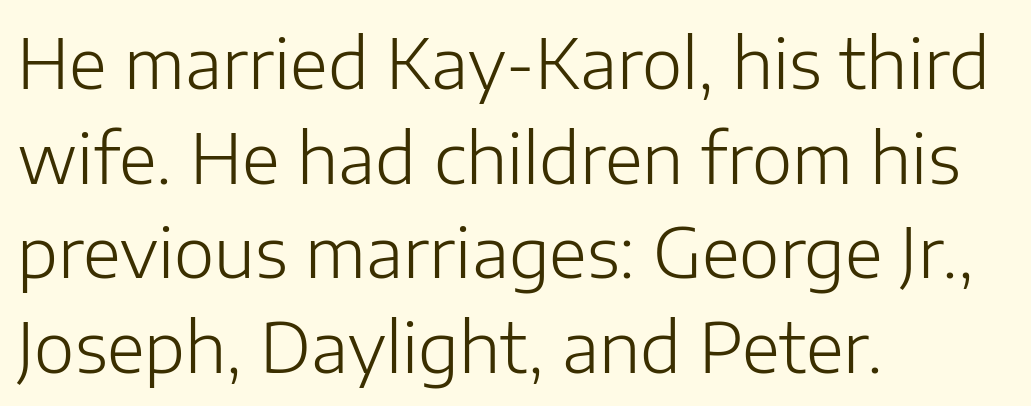
{"serif": "no", "italic": "no", "bold": "no", "weight": "light", "width": "normal", "stroke_contrast": "low", "x_height": "medium", "monospaced": "no", "underline": "no", "align": "left", "line_spacing": "normal", "line_spacing_ratio": 1.37, "letter_spacing": "normal", "letter_spacing_em": 0.0, "glyph_px": 69}
